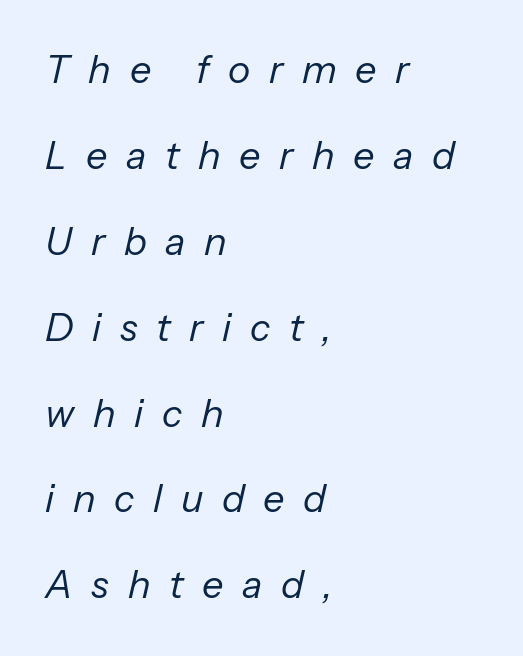
Q: Is the text bold? A: No.
Q: Is the text italic (slanted)? A: Yes, it leans right by about 13 degrees.
Q: Is the text underlined? A: No.
Q: How is the paragraph aligned? A: Left-aligned.
Q: Is the spacing between letters normal or unusually wide? A: Unusually wide.
Q: Is the spacing between lines tight, normal or loose? A: Loose.
Q: Width (condensed, normal, or wide)? A: Normal.
Q: Stroke contrast? A: Low.
Q: x-height? A: Medium.
Q: Monospaced? A: No.
